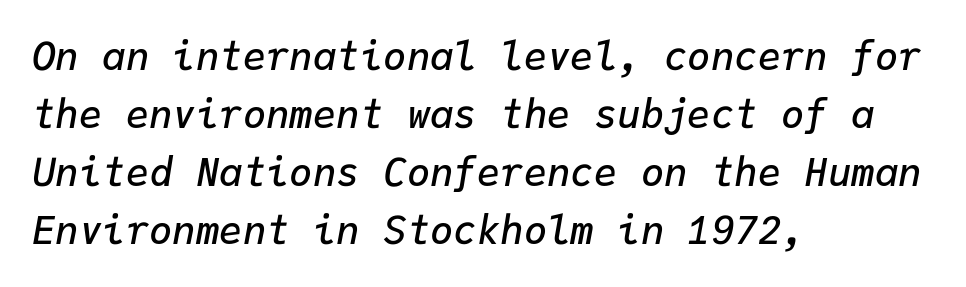
The image shows 39 px semibold type, italic (leaning right), monospaced; set left-aligned, normal line spacing (1.49x), normal letter spacing, not underlined; low stroke contrast and a medium x-height.
